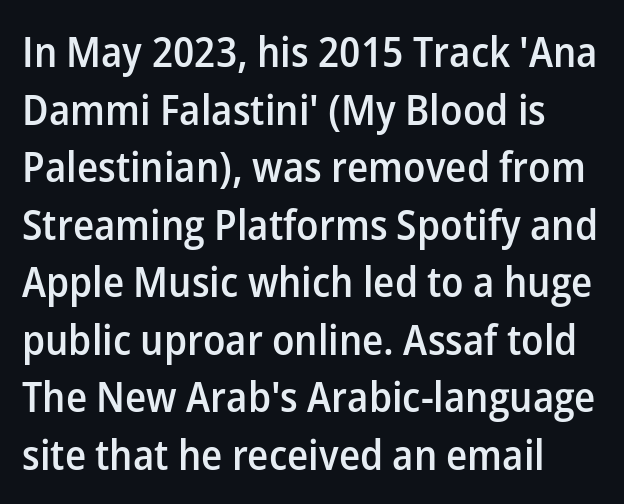
{"serif": "no", "italic": "no", "bold": "semi", "weight": "semibold", "width": "normal", "stroke_contrast": "low", "x_height": "medium", "monospaced": "no", "underline": "no", "line_spacing": "normal", "line_spacing_ratio": 1.37, "letter_spacing": "normal", "letter_spacing_em": 0.0, "glyph_px": 42}
